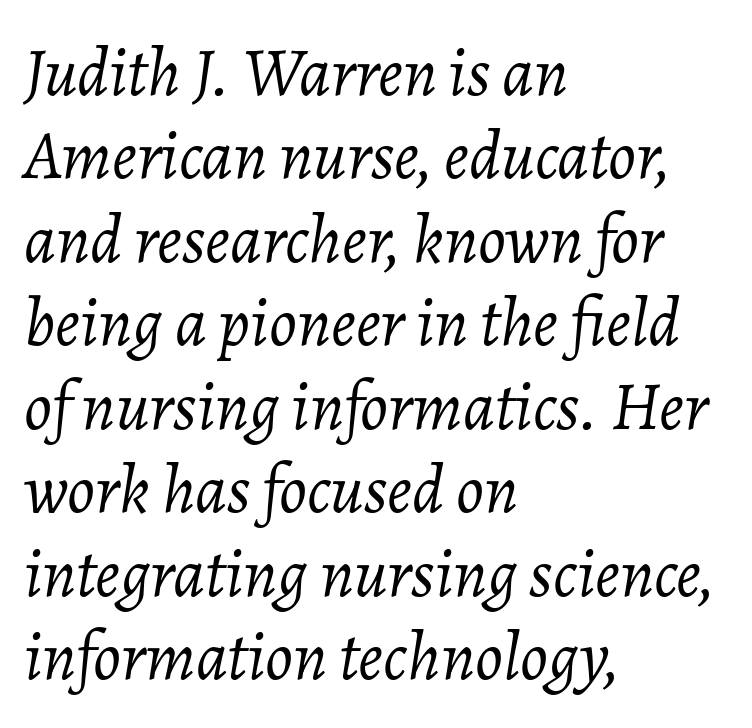
Q: Is the text bold? A: No.
Q: Is the text italic (slanted)? A: Yes, it leans right by about 7 degrees.
Q: Is the text underlined? A: No.
Q: How is the paragraph aligned? A: Left-aligned.
Q: Is the spacing between letters normal or unusually wide? A: Normal.
Q: Width (condensed, normal, or wide)? A: Normal.
Q: Stroke contrast? A: Low.
Q: x-height? A: Medium.
Q: Monospaced? A: No.
